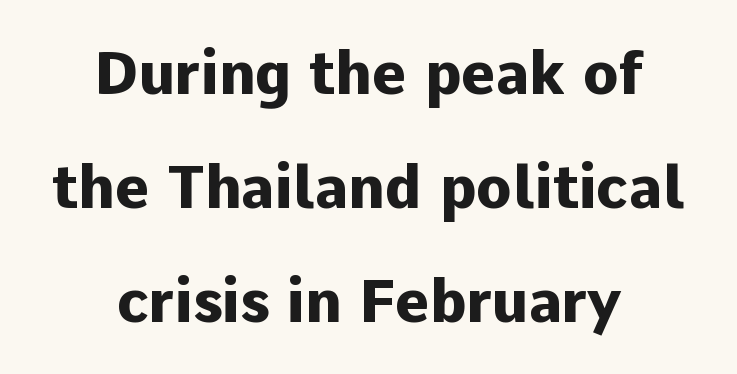
Q: Is the text bold? A: Yes.
Q: Is the text italic (slanted)? A: No, it is upright.
Q: Is the typeface a serif or a sans-serif typeface? A: Sans-serif.
Q: Is the text underlined? A: No.
Q: How is the paragraph aligned? A: Centered.
Q: Is the spacing between letters normal or unusually wide? A: Normal.
Q: Is the spacing between lines tight, normal or loose? A: Loose.
Q: Width (condensed, normal, or wide)? A: Normal.
Q: Stroke contrast? A: Low.
Q: x-height? A: Medium.
Q: Monospaced? A: No.
